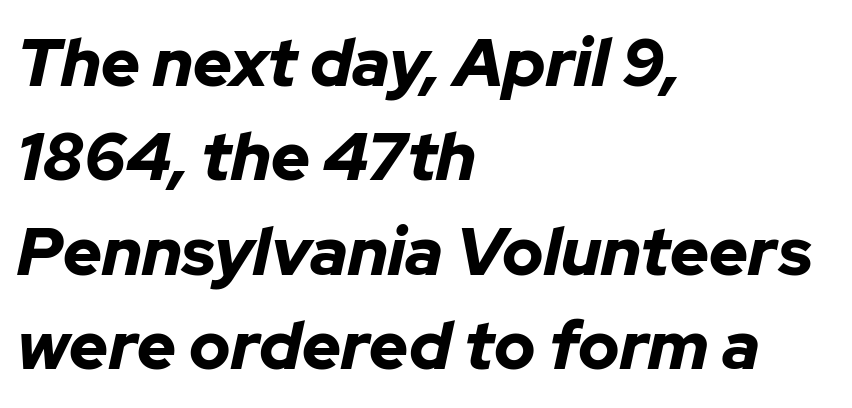
The line-height multiplier appears to be the usual default. The typesetter chose a ragged-right arrangement here. You could not count columns in this text — the font is proportionally spaced. The whole block is typeset with a tilt. Students, note that the glyphs here touch the page at normal intervals. Does the weight exceed regular? Yes, all the way to bold.
